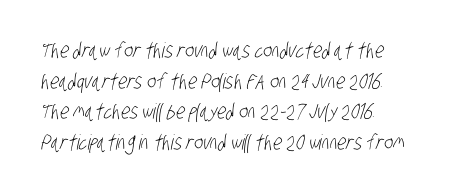
The image shows 21 px text type; set left-aligned, normal line spacing (1.46x), normal letter spacing, not underlined.
